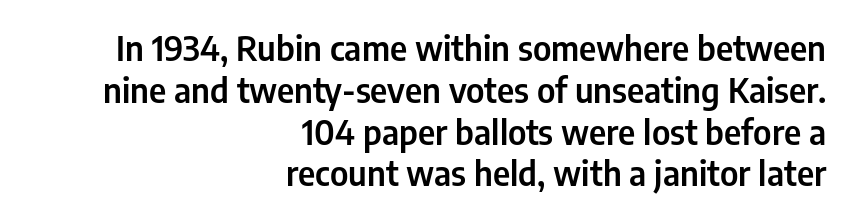
Posture: straight, roman, zero tilt. Check where the strokes stop: nothing finishes them off — pure sans. The lines in this sample share a right terminus and differ only in where they begin. Inter-character spacing is left at the font's built-in metrics.
